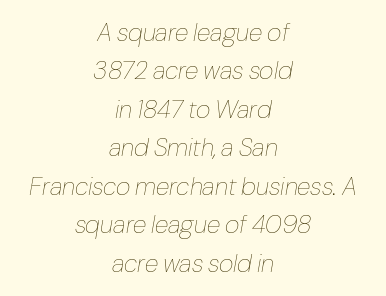
In terms of letterspacing, this is plain default setting. Slanted lettering throughout. This reads as an unemphasized weight, regular at the heaviest. Leading: standard.
